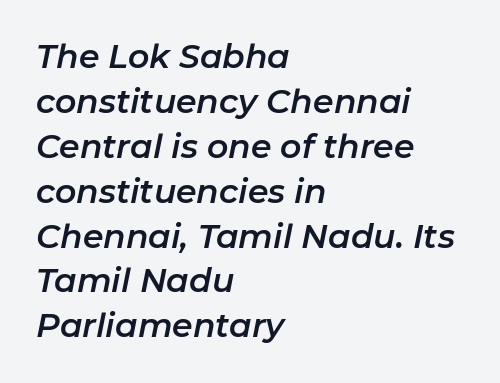
Does the copy run flush right? No — it runs flush left. Has an underline been added? It has not. In terms of leading, this rendering sits right in the middle. The face used here is rendered with its standard letterfit. The rendering uses natural spacing where letterforms have individual widths.
